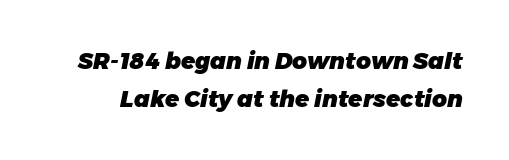
{"italic": "yes", "lean": "right", "slant_degrees": 11, "bold": "yes", "underline": "no", "line_spacing": "normal", "line_spacing_ratio": 1.67, "letter_spacing": "normal", "letter_spacing_em": 0.0, "glyph_px": 23}
